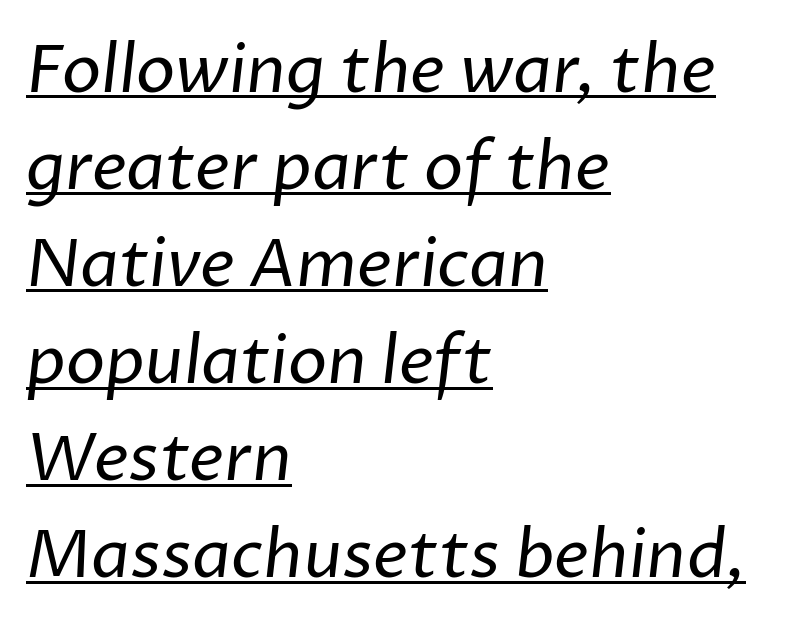
Q: Is the text bold? A: No.
Q: Is the typeface a serif or a sans-serif typeface? A: Sans-serif.
Q: Is the text underlined? A: Yes.
Q: How is the paragraph aligned? A: Left-aligned.
Q: Is the spacing between letters normal or unusually wide? A: Normal.
Q: Is the spacing between lines tight, normal or loose? A: Normal.
Q: Width (condensed, normal, or wide)? A: Normal.
Q: Stroke contrast? A: Low.
Q: x-height? A: Medium.
Q: Monospaced? A: No.
